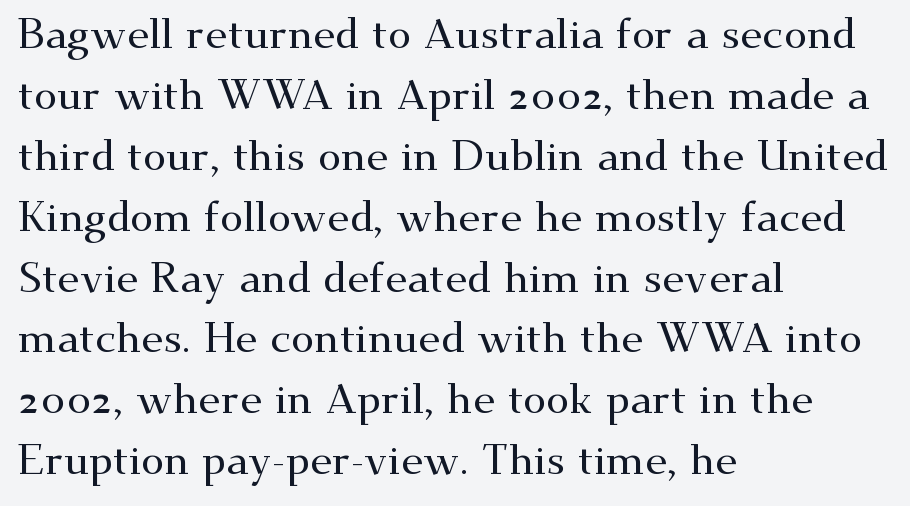
The image shows 42 px wide serif type, upright; set left-aligned, normal line spacing (1.45x), normal letter spacing, not underlined; medium stroke contrast and a small x-height.
